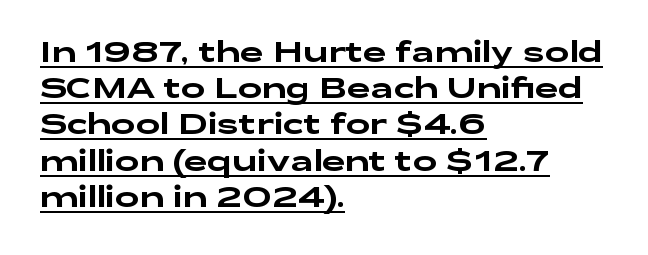
The sample's only ornament is a line tracing under the words. A classic flush-left, rag-right setting is used for this passage. In terms of letterspacing, this is plain default setting. Here the designer chose a conventional face with non-uniform glyph widths. This block has exactly the height ordinary leading produces. The rendering shows plain stroke endings on the letterforms — a sans-serif design.
